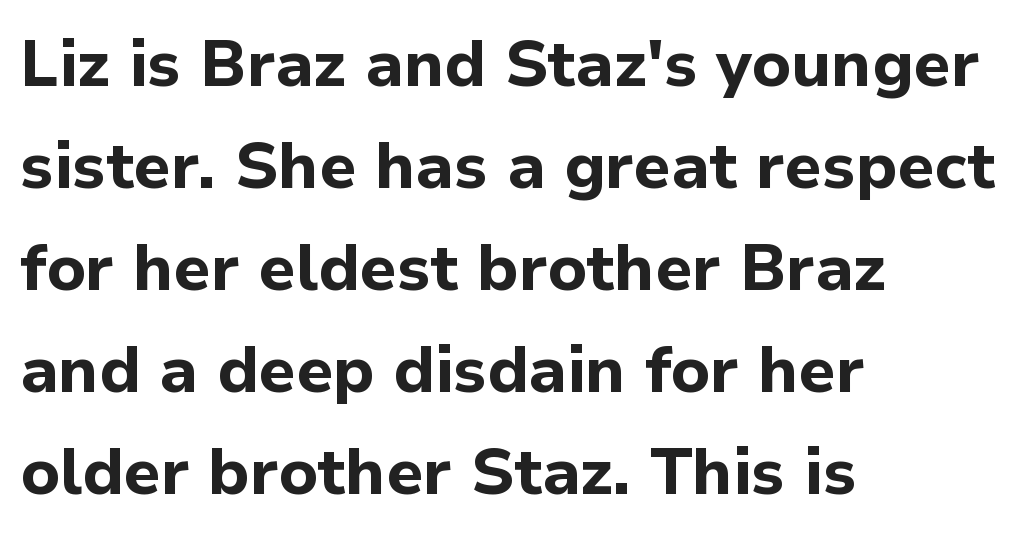
The image shows 65 px bold sans-serif type, upright; set left-aligned, normal line spacing (1.57x), normal letter spacing, not underlined; low stroke contrast and a medium x-height.
